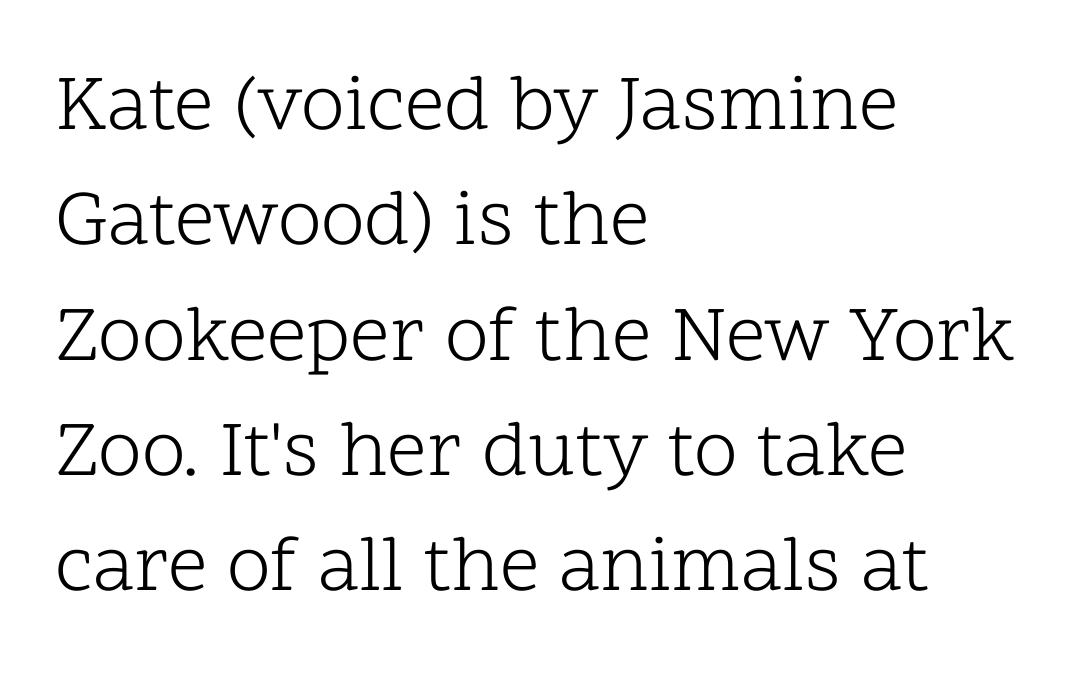
Q: Is the text bold? A: No.
Q: Is the text italic (slanted)? A: No, it is upright.
Q: Is the typeface a serif or a sans-serif typeface? A: Serif.
Q: Is the text underlined? A: No.
Q: How is the paragraph aligned? A: Left-aligned.
Q: Is the spacing between letters normal or unusually wide? A: Normal.
Q: Is the spacing between lines tight, normal or loose? A: Normal.
Q: Width (condensed, normal, or wide)? A: Normal.
Q: Stroke contrast? A: Low.
Q: x-height? A: Medium.
Q: Monospaced? A: No.
